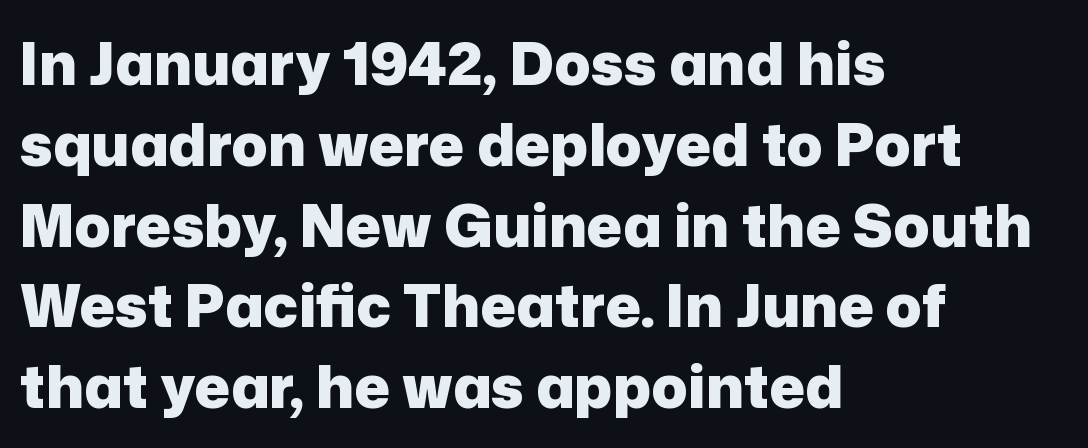
Q: Is the text bold? A: Yes.
Q: Is the text italic (slanted)? A: No, it is upright.
Q: Is the typeface a serif or a sans-serif typeface? A: Sans-serif.
Q: Is the text underlined? A: No.
Q: How is the paragraph aligned? A: Left-aligned.
Q: Is the spacing between letters normal or unusually wide? A: Normal.
Q: Is the spacing between lines tight, normal or loose? A: Normal.
Q: Width (condensed, normal, or wide)? A: Normal.
Q: Stroke contrast? A: Low.
Q: x-height? A: Medium.
Q: Monospaced? A: No.
